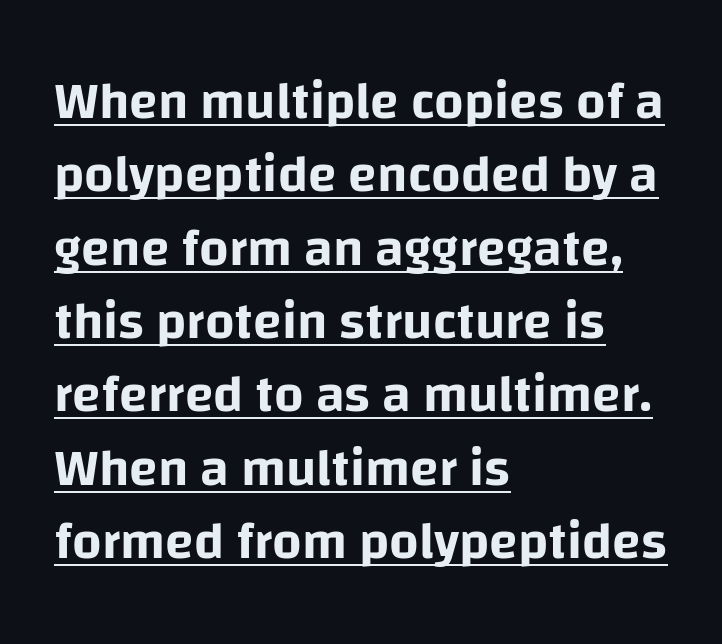
In CSS terms this would be text-align: left. There is no visible air inserted between adjacent glyphs. In designer terms, the underline attribute is active on this setting. Ordinary non-slanted type is in use. The passage shown stacks its lines at a standard gap. A typesetter would call this proportional, since set widths differ per character.
